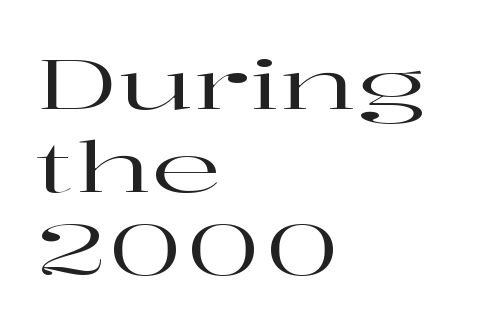
{"serif": "yes", "italic": "no", "width": "wide", "stroke_contrast": "high", "x_height": "medium", "monospaced": "no", "underline": "no", "align": "left", "line_spacing_ratio": 1.2, "letter_spacing": "normal", "letter_spacing_em": 0.0, "glyph_px": 69}
